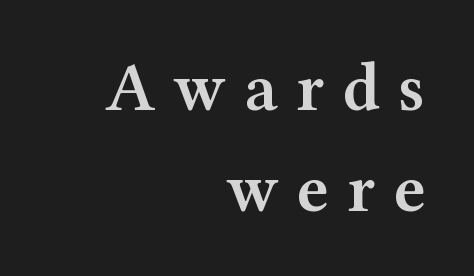
{"serif": "yes", "italic": "no", "bold": "semi", "weight": "semibold", "width": "wide", "stroke_contrast": "medium", "x_height": "medium", "monospaced": "no", "underline": "no", "align": "right", "line_spacing": "normal", "line_spacing_ratio": 1.46, "letter_spacing": "wide", "letter_spacing_em": 0.26, "glyph_px": 69}
